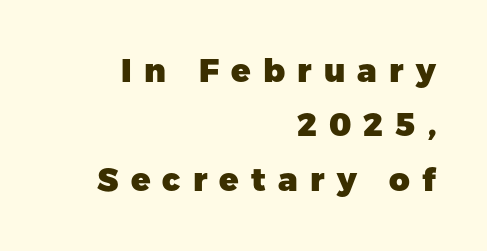
The image shows 32 px heavy sans-serif type, upright; set right-aligned, normal line spacing (1.7x), unusually wide letter spacing (+0.38 em), not underlined; low stroke contrast and a medium x-height.
